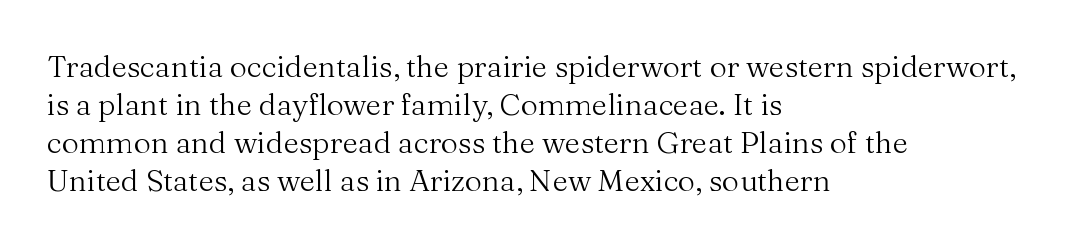
The image shows 30 px regular-weight serif type, upright; set left-aligned, normal line spacing (1.27x), normal letter spacing, not underlined; medium stroke contrast and a medium x-height.
